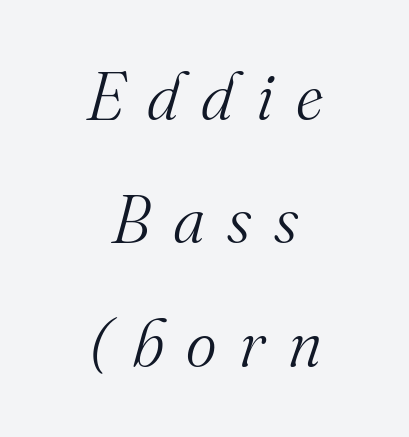
Q: Is the text bold? A: No.
Q: Is the text italic (slanted)? A: Yes, it leans right by about 16 degrees.
Q: Is the typeface a serif or a sans-serif typeface? A: Serif.
Q: Is the text underlined? A: No.
Q: How is the paragraph aligned? A: Centered.
Q: Is the spacing between letters normal or unusually wide? A: Unusually wide.
Q: Width (condensed, normal, or wide)? A: Normal.
Q: Stroke contrast? A: Medium.
Q: x-height? A: Small.
Q: Monospaced? A: No.
